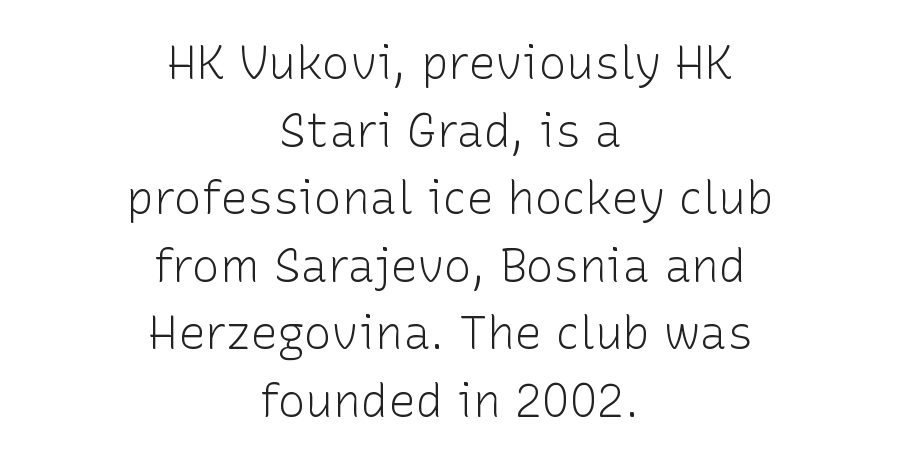
The image shows 46 px light sans-serif type, upright; set centered, normal line spacing (1.47x), normal letter spacing, not underlined; low stroke contrast and a medium x-height.
